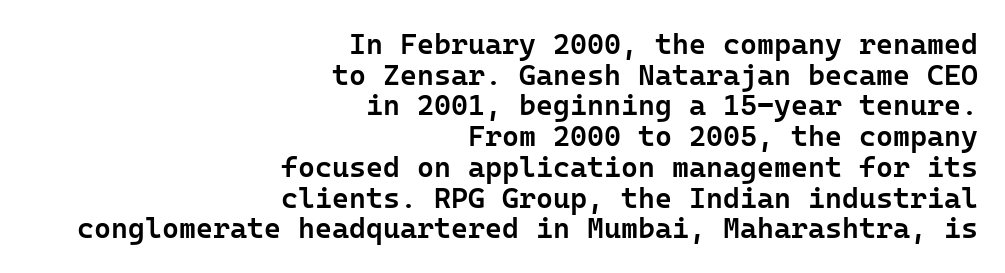
The letterforms sit shoulder to shoulder at normal distance. Stems and bowls a touch heavier than normal — semibold. A typesetter would call this leading minimal, almost set solid. The specimen reads as upright at a glance.
